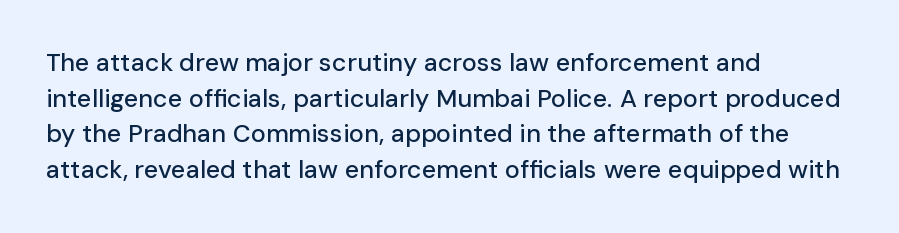
Glyph-to-glyph distance matches everyday printed text. The baseline area is clear. These lines are set flush left with a ragged right edge. Designer's note — italics off, roman on. The rendering uses a moderate line-height, typical for paragraphs.
